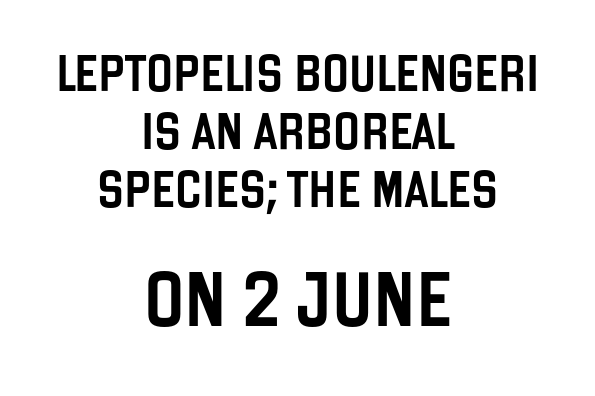
Q: Is the text italic (slanted)? A: No, it is upright.
Q: Is the typeface a serif or a sans-serif typeface? A: Sans-serif.
Q: Is the text underlined? A: No.
Q: How is the paragraph aligned? A: Centered.
Q: Is the spacing between letters normal or unusually wide? A: Normal.
Q: Is the spacing between lines tight, normal or loose? A: Normal.
Q: Which block of text is set in a larger size, the first (top) or the second (bottom)? A: The second (bottom) one.
Q: Width (condensed, normal, or wide)? A: Condensed.
Q: Stroke contrast? A: Low.
Q: x-height? A: Large.
Q: Monospaced? A: No.
